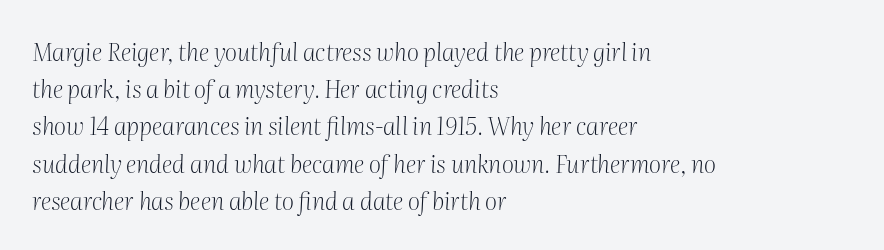
Beneath every word, the page is bare. The typesetter chose a ragged-right arrangement here. Tracking here is standard; glyphs follow each other at the usual distance. The block of text has a typical density, with ordinary space between rows. Unbolded letterforms with no extra heft.
